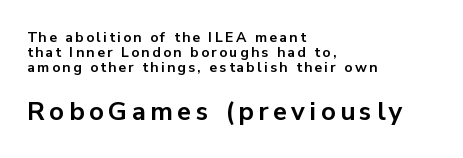
Q: Is the text bold? A: Yes.
Q: Is the text italic (slanted)? A: No, it is upright.
Q: Is the text underlined? A: No.
Q: How is the paragraph aligned? A: Left-aligned.
Q: Is the spacing between lines tight, normal or loose? A: Tight.
Q: Which block of text is set in a larger size, the first (top) or the second (bottom)? A: The second (bottom) one.
